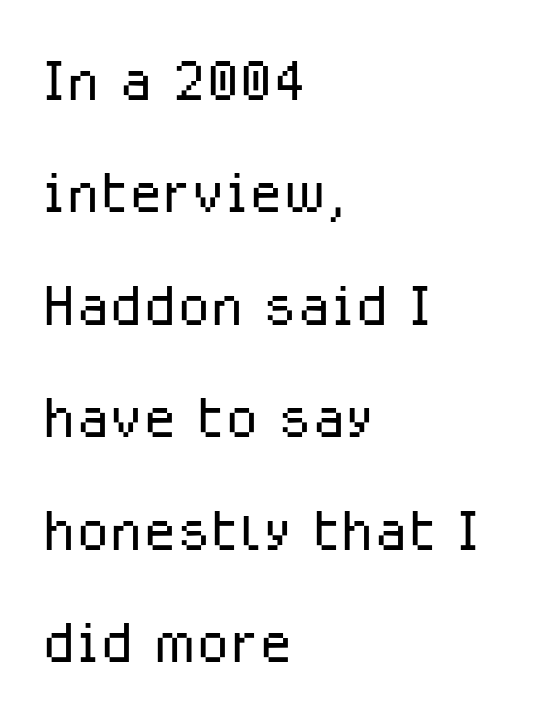
{"serif": "no", "italic": "no", "bold": "no", "weight": "light", "width": "normal", "stroke_contrast": "low", "x_height": "medium", "monospaced": "no", "underline": "no", "align": "left", "line_spacing": "normal", "line_spacing_ratio": 1.46, "letter_spacing": "normal", "letter_spacing_em": 0.0, "glyph_px": 77}
